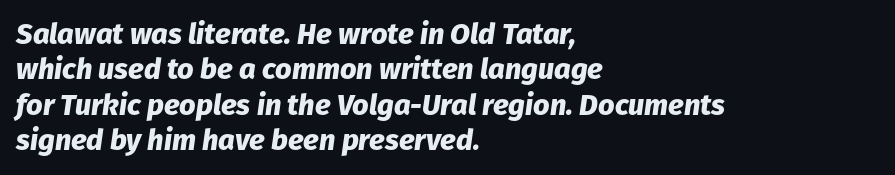
{"italic": "yes", "lean": "right", "slant_degrees": 8, "bold": "yes", "weight": "heavy", "width": "normal", "stroke_contrast": "low", "x_height": "medium", "monospaced": "no", "underline": "no", "align": "left", "line_spacing_ratio": 1.22, "letter_spacing": "normal", "letter_spacing_em": 0.0, "glyph_px": 29}
